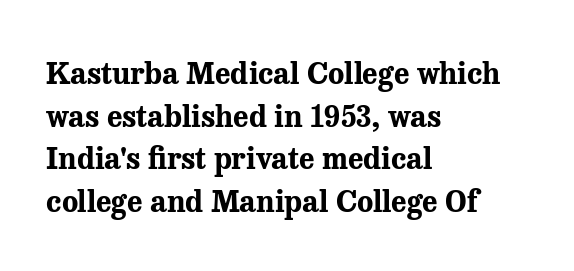
Q: Is the text bold? A: Yes.
Q: Is the text italic (slanted)? A: No, it is upright.
Q: Is the typeface a serif or a sans-serif typeface? A: Serif.
Q: Is the text underlined? A: No.
Q: How is the paragraph aligned? A: Left-aligned.
Q: Is the spacing between letters normal or unusually wide? A: Normal.
Q: Is the spacing between lines tight, normal or loose? A: Normal.
Q: Width (condensed, normal, or wide)? A: Normal.
Q: Stroke contrast? A: Medium.
Q: x-height? A: Medium.
Q: Monospaced? A: No.
